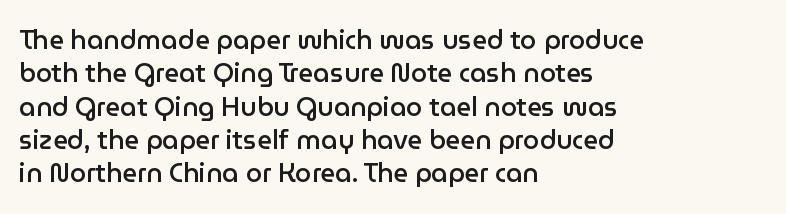
The line texture is even and compact thanks to regular tracking. Tall strokes in this sample are plumb rather than angled. The paragraph shown leans on its left margin. The strip under each line holds only bare page.
